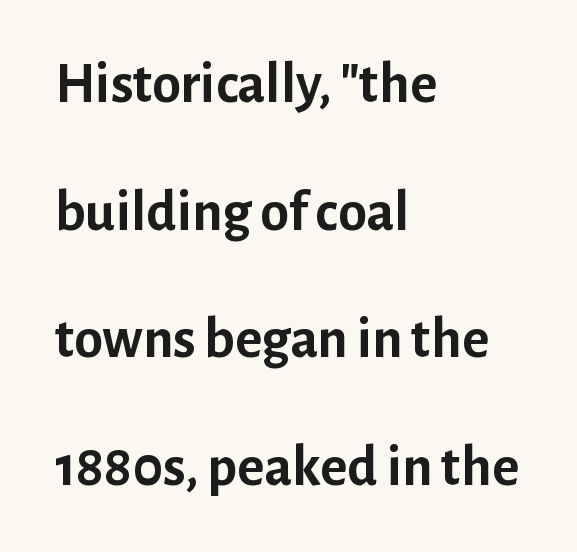
{"serif": "no", "italic": "no", "bold": "yes", "weight": "semibold", "width": "normal", "stroke_contrast": "low", "x_height": "medium", "monospaced": "no", "underline": "no", "align": "left", "line_spacing": "loose", "line_spacing_ratio": 2.2, "letter_spacing": "normal", "letter_spacing_em": 0.0, "glyph_px": 58}
